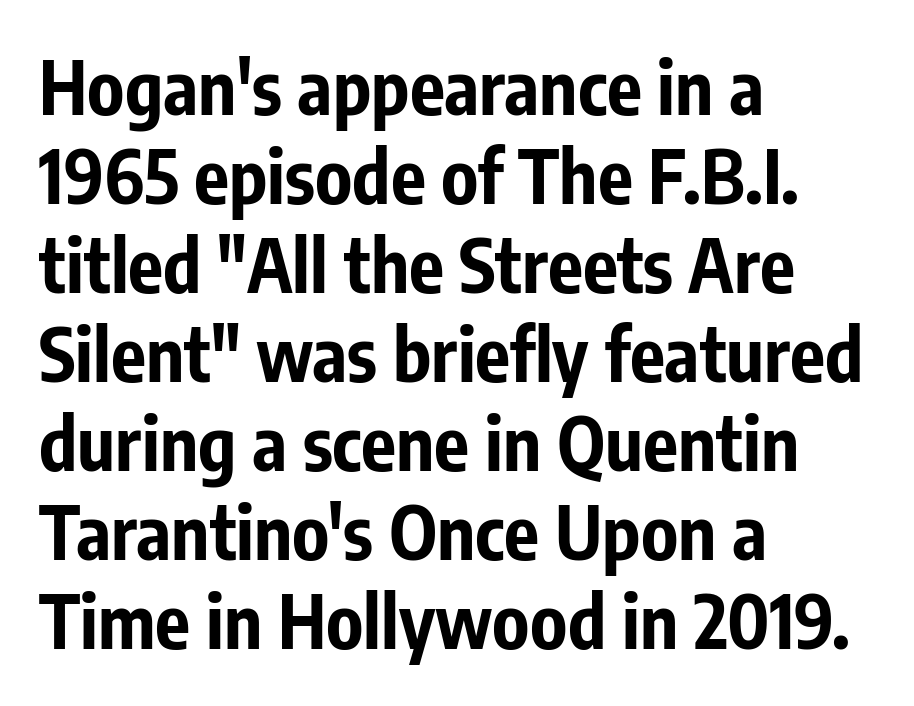
The image shows 73 px bold, condensed sans-serif type, upright; set left-aligned, line spacing 1.22x, normal letter spacing, not underlined; low stroke contrast and a medium x-height.
